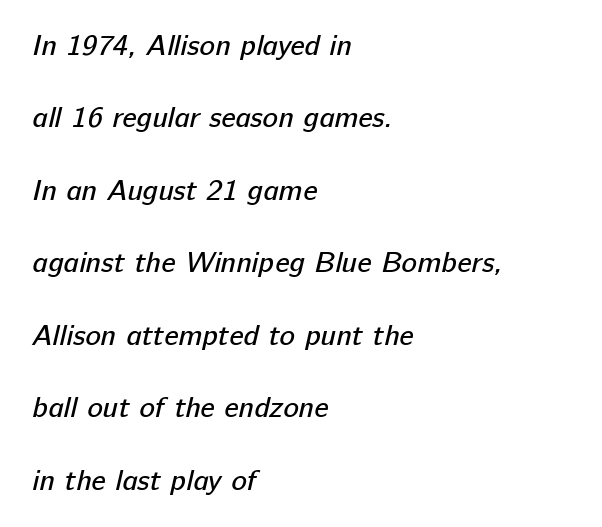
{"serif": "no", "bold": "no", "weight": "regular", "width": "normal", "stroke_contrast": "low", "x_height": "medium", "monospaced": "no", "underline": "no", "align": "left", "line_spacing": "loose", "line_spacing_ratio": 2.5, "letter_spacing": "normal", "letter_spacing_em": 0.0, "glyph_px": 29}
